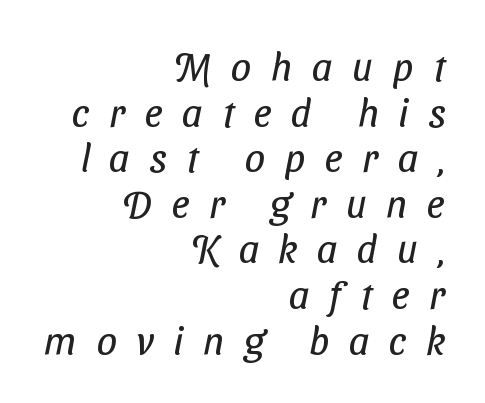
The image shows 40 px regular-weight, condensed sans-serif type; set right-aligned, tight line spacing (1.14x), unusually wide letter spacing (+0.49 em), not underlined; low stroke contrast and a medium x-height.
